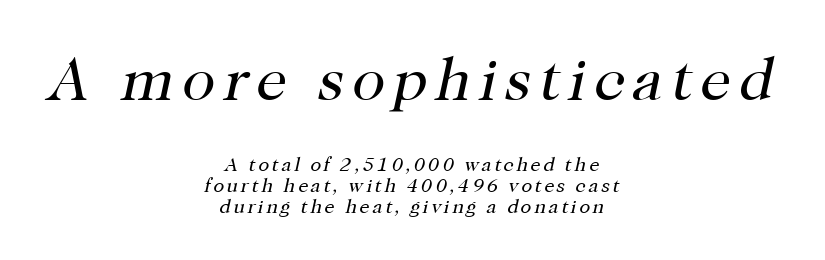
A quiet, ordinary-to-light weight characterises the typeface. Compared with a flush-left layout, this one balances lines on the center instead. Tightly led — the rows are bunched. The earlier block is typeset at a bigger size than the later block.
